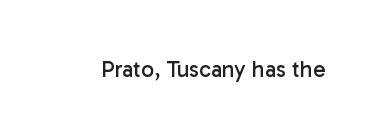
The image shows 23 px text type, upright; set normal letter spacing, not underlined.
